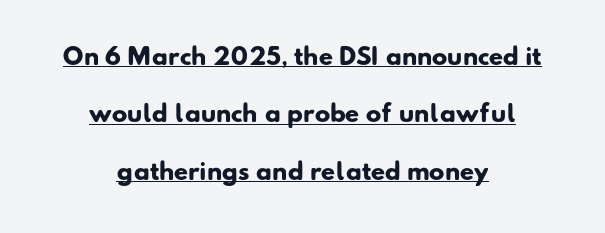
{"bold": "yes", "underline": "yes", "align": "center", "line_spacing": "loose", "line_spacing_ratio": 2.5, "letter_spacing": "normal", "letter_spacing_em": 0.0, "glyph_px": 23}
